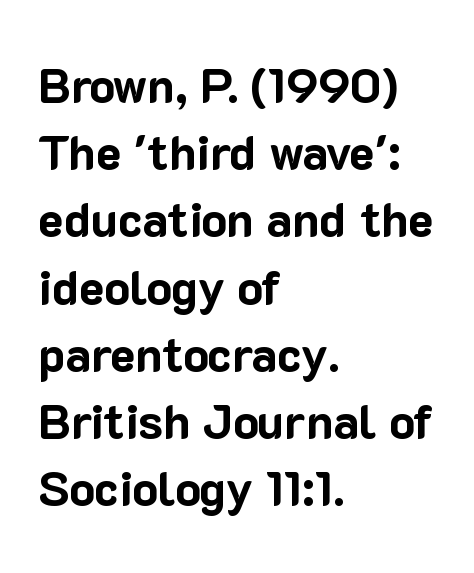
The image shows 48 px bold sans-serif type, upright; set left-aligned, normal line spacing (1.4x), normal letter spacing, not underlined; low stroke contrast and a medium x-height.
